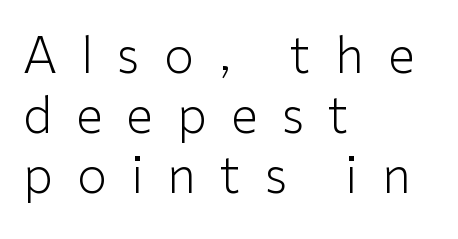
Does the type have serifs? No, each stem ends abruptly. Posture: straight, roman, zero tilt. Is the block centered? No — it sits flush against the left margin. The typesetting does not lean heavy: it is not bold. The line texture is sparse and dotted thanks to wide tracking. Note the varied advance widths — an 'i' is clearly narrower than an 'm'.
